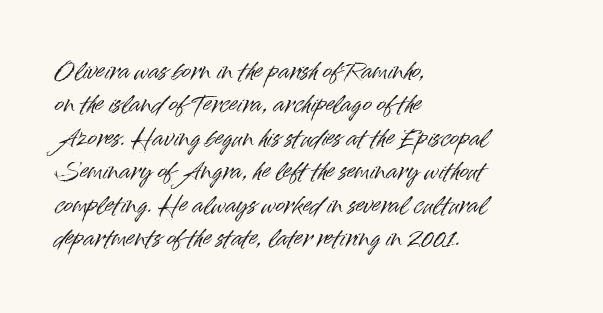
Regarding leading, the lines here are spaced in the standard way. Caption: multi-line text, flush left, ragged right. Nothing unusual about the tracking: characters are spaced as the font intends.
